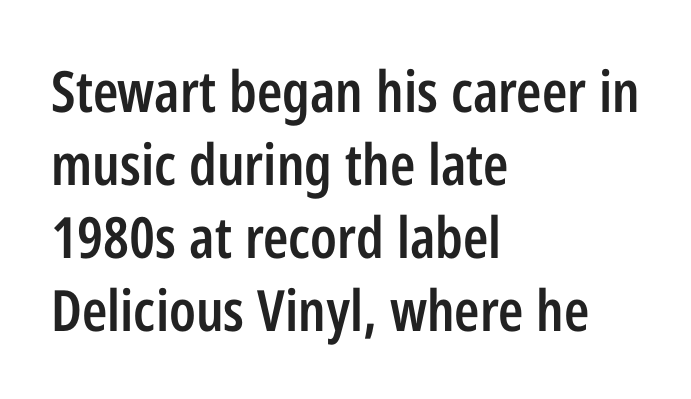
The image shows 57 px semibold, condensed sans-serif type, upright; set left-aligned, normal line spacing (1.28x), normal letter spacing, not underlined; low stroke contrast and a medium x-height.
